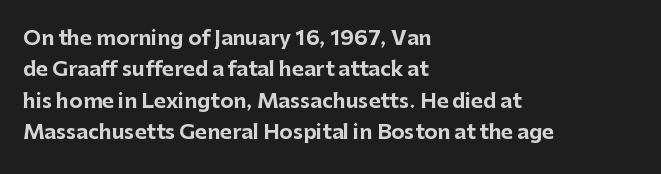
Q: Is the text bold? A: Yes.
Q: Is the text italic (slanted)? A: No, it is upright.
Q: Is the text underlined? A: No.
Q: How is the paragraph aligned? A: Left-aligned.
Q: Is the spacing between letters normal or unusually wide? A: Normal.
Q: Is the spacing between lines tight, normal or loose? A: Normal.
